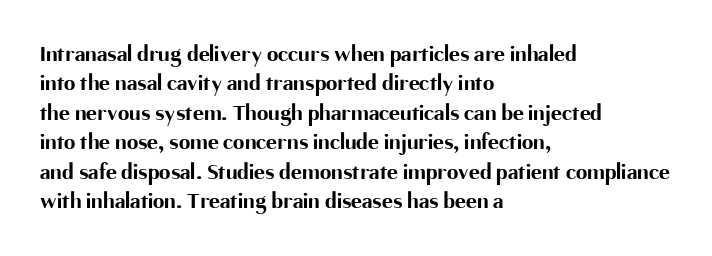
{"italic": "no", "bold": "yes", "underline": "no", "align": "left", "line_spacing": "normal", "line_spacing_ratio": 1.28, "letter_spacing": "normal", "letter_spacing_em": 0.0, "glyph_px": 23}
